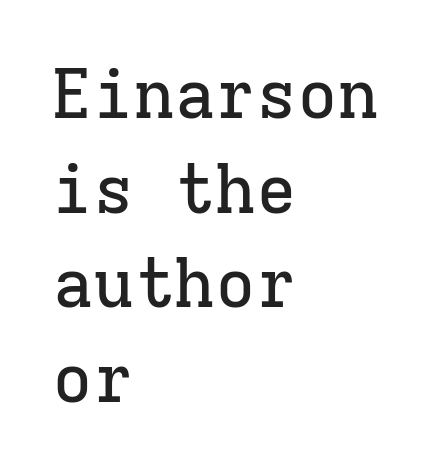
{"serif": "yes", "italic": "no", "width": "normal", "stroke_contrast": "low", "x_height": "medium", "monospaced": "yes", "underline": "no", "align": "left", "line_spacing": "normal", "line_spacing_ratio": 1.39, "letter_spacing": "normal", "letter_spacing_em": 0.0, "glyph_px": 68}
